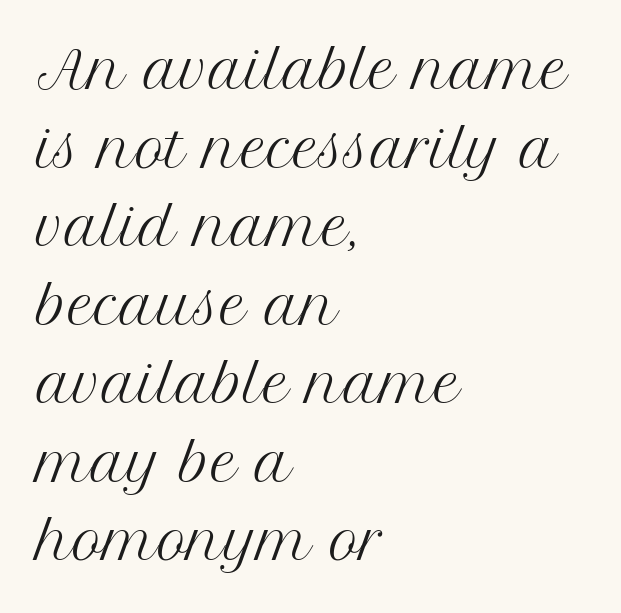
The image shows 51 px regular-weight type; set left-aligned, normal line spacing (1.54x), normal letter spacing, not underlined; medium stroke contrast and a medium x-height.
